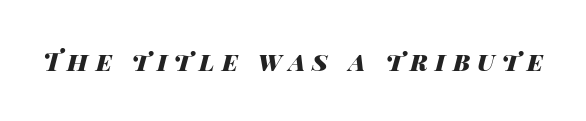
The image shows 25 px bold type, italic (leaning right); set unusually wide letter spacing (+0.28 em), not underlined.
